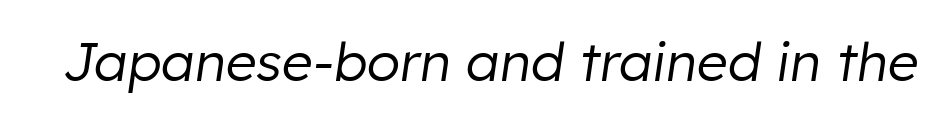
Q: Is the text bold? A: No.
Q: Is the text italic (slanted)? A: Yes, it leans right by about 8 degrees.
Q: Is the text underlined? A: No.
Q: Is the spacing between letters normal or unusually wide? A: Normal.
Q: Width (condensed, normal, or wide)? A: Normal.
Q: Stroke contrast? A: Low.
Q: x-height? A: Medium.
Q: Monospaced? A: No.
